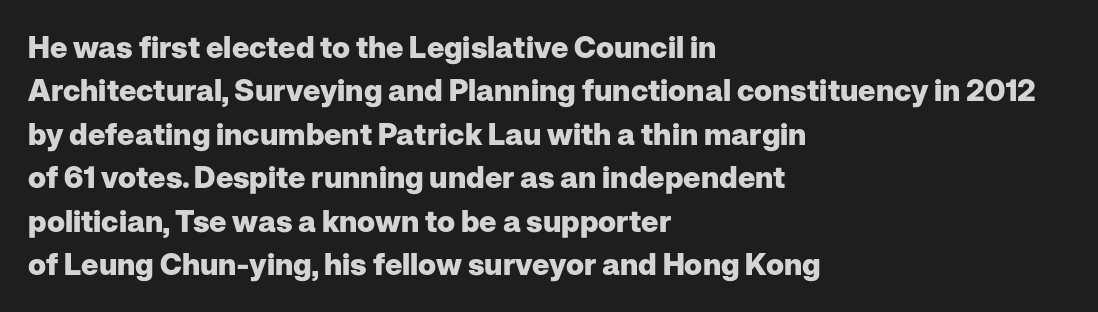
Q: Is the text bold? A: Yes.
Q: Is the text italic (slanted)? A: No, it is upright.
Q: Is the typeface a serif or a sans-serif typeface? A: Sans-serif.
Q: Is the text underlined? A: No.
Q: How is the paragraph aligned? A: Left-aligned.
Q: Is the spacing between letters normal or unusually wide? A: Normal.
Q: Is the spacing between lines tight, normal or loose? A: Normal.
Q: Width (condensed, normal, or wide)? A: Normal.
Q: Stroke contrast? A: Low.
Q: x-height? A: Medium.
Q: Monospaced? A: No.
